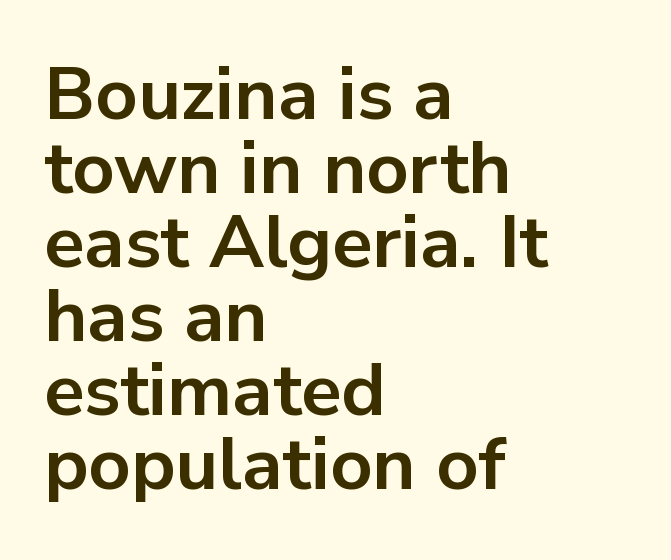
Q: Is the text bold? A: Yes.
Q: Is the text italic (slanted)? A: No, it is upright.
Q: Is the typeface a serif or a sans-serif typeface? A: Sans-serif.
Q: Is the text underlined? A: No.
Q: How is the paragraph aligned? A: Left-aligned.
Q: Is the spacing between letters normal or unusually wide? A: Normal.
Q: Is the spacing between lines tight, normal or loose? A: Tight.
Q: Width (condensed, normal, or wide)? A: Normal.
Q: Stroke contrast? A: Low.
Q: x-height? A: Medium.
Q: Monospaced? A: No.
